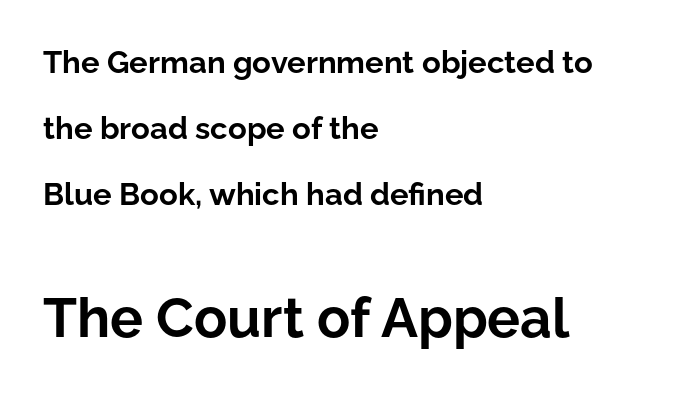
The image shows 55 px bold sans-serif type, upright; set left-aligned, loose line spacing (2.13x), normal letter spacing, not underlined; the second (bottom) block is 1.77x larger; low stroke contrast and a medium x-height.
